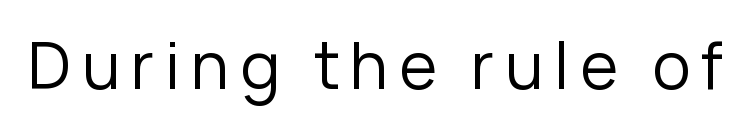
Q: Is the text bold? A: No.
Q: Is the text italic (slanted)? A: No, it is upright.
Q: Is the typeface a serif or a sans-serif typeface? A: Sans-serif.
Q: Is the text underlined? A: No.
Q: Width (condensed, normal, or wide)? A: Normal.
Q: Stroke contrast? A: Low.
Q: x-height? A: Medium.
Q: Monospaced? A: No.
